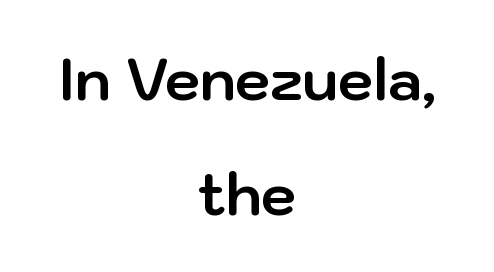
Think of a printed novel: that variable character pitch is what you see here. Check the space under the baseline: it is left empty. The space between consecutive lines is lavish. Is this a sans? Yes — the strokes have no serifs. A dark, heavy texture on the line: the type is bold.
